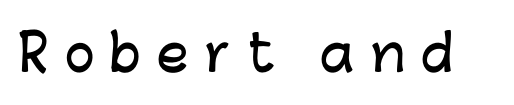
Q: Is the text italic (slanted)? A: No, it is upright.
Q: Is the typeface a serif or a sans-serif typeface? A: Sans-serif.
Q: Is the text underlined? A: No.
Q: Is the spacing between letters normal or unusually wide? A: Unusually wide.
Q: Width (condensed, normal, or wide)? A: Normal.
Q: Stroke contrast? A: Low.
Q: x-height? A: Medium.
Q: Monospaced? A: No.
